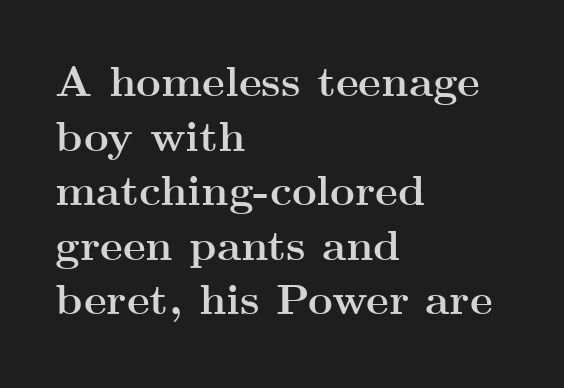
Q: Is the text bold? A: Yes.
Q: Is the text italic (slanted)? A: No, it is upright.
Q: Is the typeface a serif or a sans-serif typeface? A: Serif.
Q: Is the text underlined? A: No.
Q: How is the paragraph aligned? A: Left-aligned.
Q: Is the spacing between letters normal or unusually wide? A: Normal.
Q: Is the spacing between lines tight, normal or loose? A: Normal.
Q: Width (condensed, normal, or wide)? A: Wide.
Q: Stroke contrast? A: Medium.
Q: x-height? A: Small.
Q: Monospaced? A: No.
